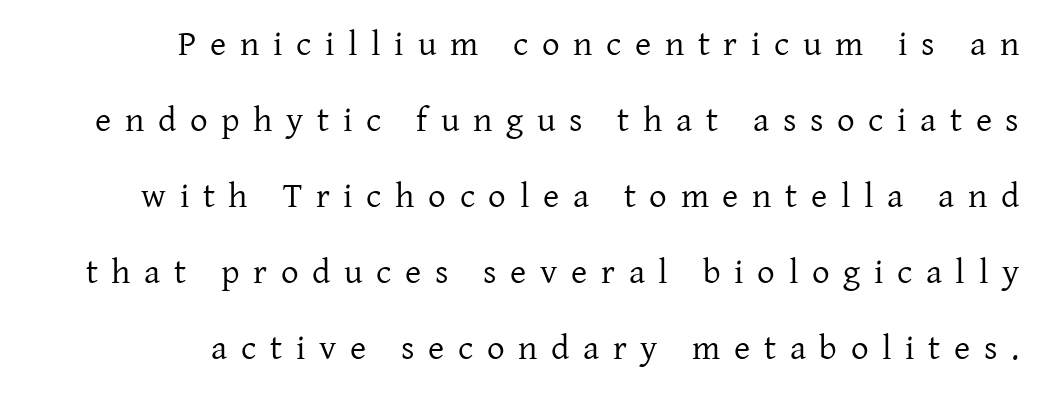
{"serif": "yes", "italic": "no", "bold": "no", "weight": "regular", "width": "normal", "stroke_contrast": "low", "x_height": "medium", "monospaced": "no", "underline": "no", "line_spacing": "loose", "line_spacing_ratio": 2.17, "letter_spacing": "wide", "letter_spacing_em": 0.39, "glyph_px": 35}
